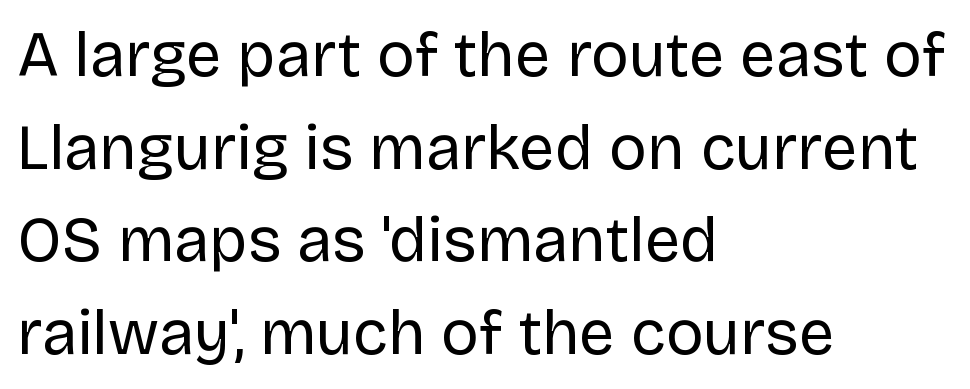
The image shows 63 px regular-weight sans-serif type, upright; set left-aligned, normal line spacing (1.47x), normal letter spacing, not underlined; low stroke contrast and a large x-height.
